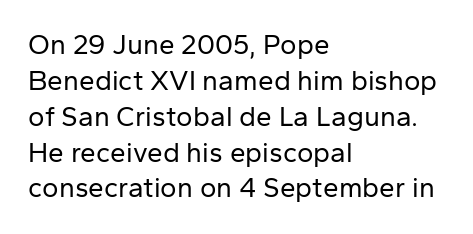
The image shows 28 px regular-weight sans-serif type, upright; set left-aligned, normal line spacing (1.28x), normal letter spacing, not underlined; low stroke contrast and a medium x-height.
